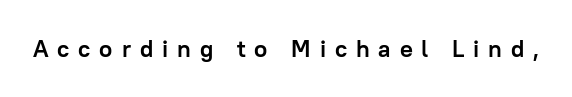
Heft: maximum for text — a bold. The tracking jumps out immediately: characters are airy and widely separated. The lettering stays uniformly vertical, giving the passage a roman look. The passage shown is not underscored anywhere.
